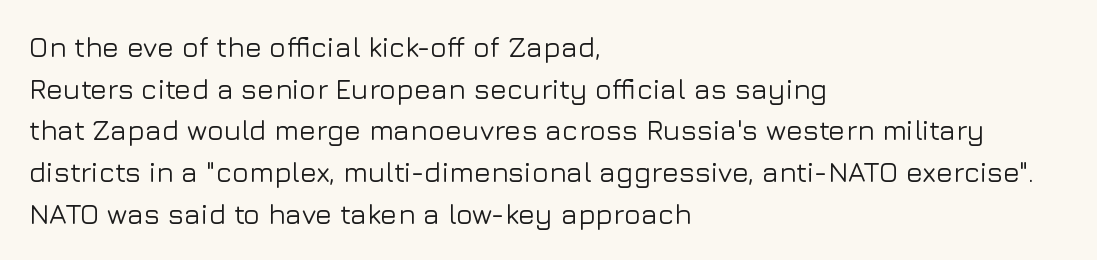
{"serif": "no", "italic": "no", "width": "normal", "stroke_contrast": "low", "x_height": "medium", "monospaced": "no", "underline": "no", "align": "left", "line_spacing": "normal", "line_spacing_ratio": 1.49, "letter_spacing": "normal", "letter_spacing_em": 0.0, "glyph_px": 28}
